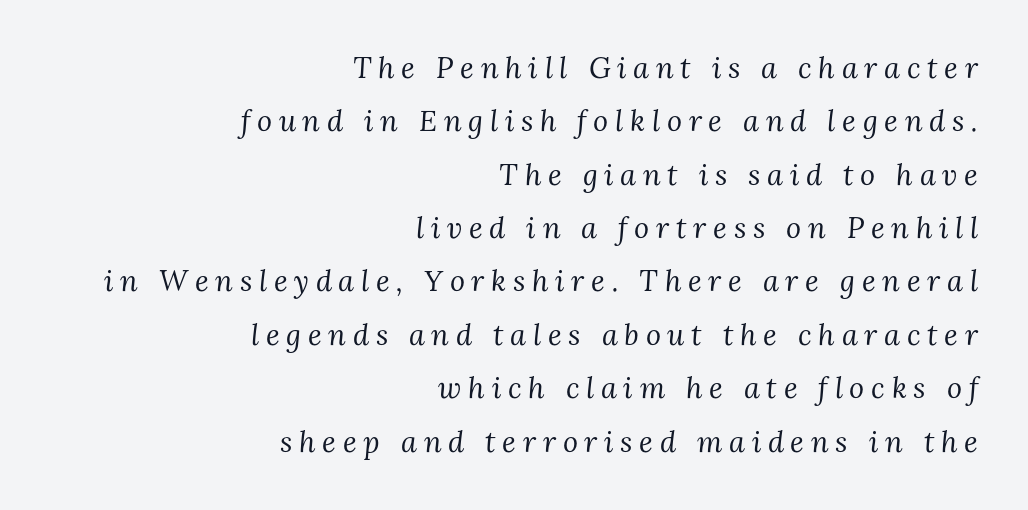
Does the lettering tilt? It does — this is italic. Does extra space separate the letters? Yes, quite a lot of it. Words float on clear page, feet unadorned. The letters advance in unequal steps, a hallmark of proportional type.
